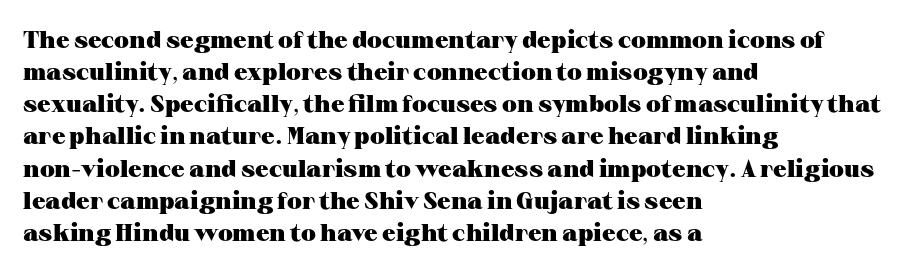
{"italic": "no", "bold": "yes", "underline": "no", "align": "left", "line_spacing": "normal", "line_spacing_ratio": 1.34, "letter_spacing": "normal", "letter_spacing_em": 0.0, "glyph_px": 24}
